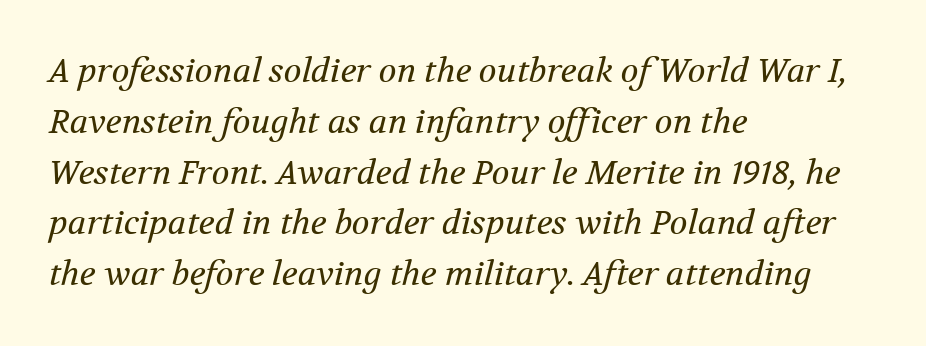
This sample has the flowing, uneven cadence of proportional lettering. The compositor pushed each line to the left boundary. The block of text has a typical density, with ordinary space between rows. Heaviness? Minimal to ordinary, like unemphasized prose. The axis of the letterforms is tilted away from vertical. Unlike a clean sans, this face finishes its strokes with serifs.
